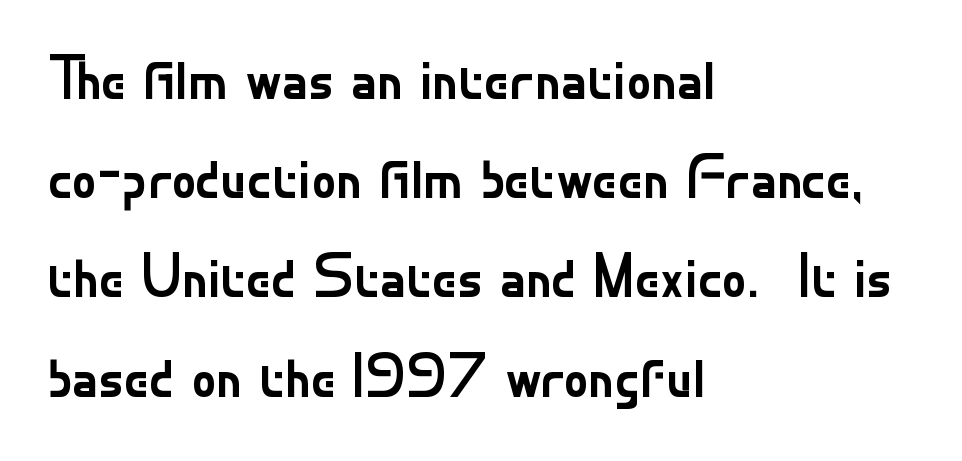
In terms of posture, this sample is upright. This rendering features lettering with no underline. No chunkiness to these letters — they're not bold. One glance says typical: line gaps are just what's usual.
